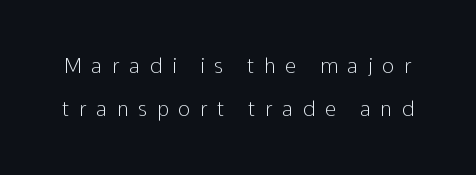
The image shows 21 px text type, upright; set loose line spacing (2.07x), unusually wide letter spacing (+0.44 em), not underlined.
